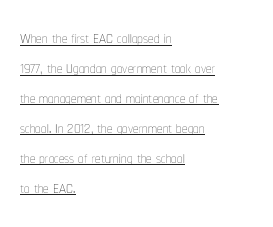
{"italic": "no", "bold": "no", "underline": "yes", "align": "left", "line_spacing": "normal", "line_spacing_ratio": 1.36, "letter_spacing": "normal", "letter_spacing_em": 0.0, "glyph_px": 22}
